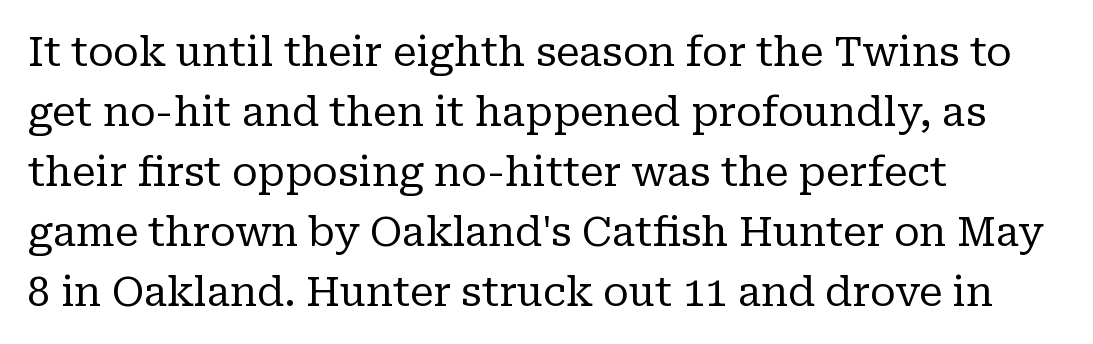
Compared with typical body copy, the letter spacing here is the same. Looks like regular typesetting: each glyph gets only the width it needs. Does the leading feel generous? No, just average. On a weight scale, this lands at 450 or below. Look at the bottom of the vertical strokes: they flare into serifs here.
